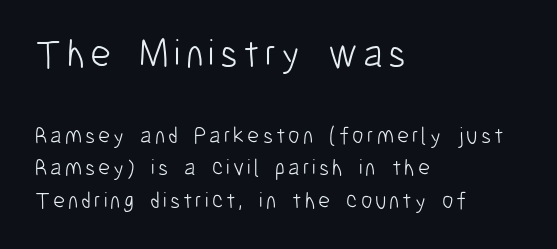
Check where the strokes stop: nothing finishes them off — pure sans. Unmarked baselines from the first word to the last. Note: larger setting up top, smaller setting below. Reading down the block, your eye returns to a fixed left position each line. Italic: no, the glyphs are upright roman.
